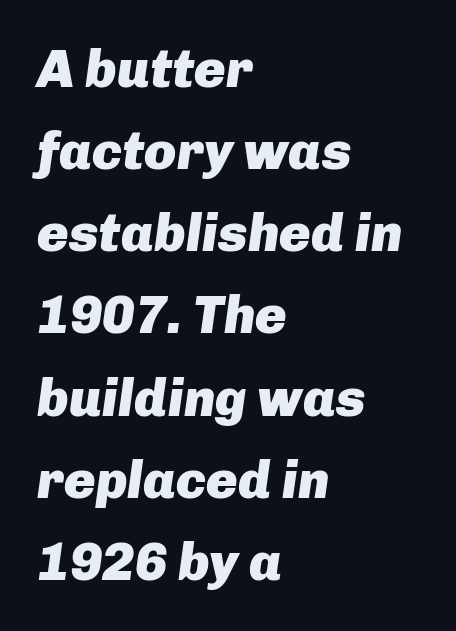
Q: Is the text bold? A: Yes.
Q: Is the text italic (slanted)? A: Yes, it leans right by about 8 degrees.
Q: Is the text underlined? A: No.
Q: How is the paragraph aligned? A: Left-aligned.
Q: Is the spacing between letters normal or unusually wide? A: Normal.
Q: Is the spacing between lines tight, normal or loose? A: Normal.
Q: Width (condensed, normal, or wide)? A: Normal.
Q: Stroke contrast? A: Low.
Q: x-height? A: Medium.
Q: Monospaced? A: No.
